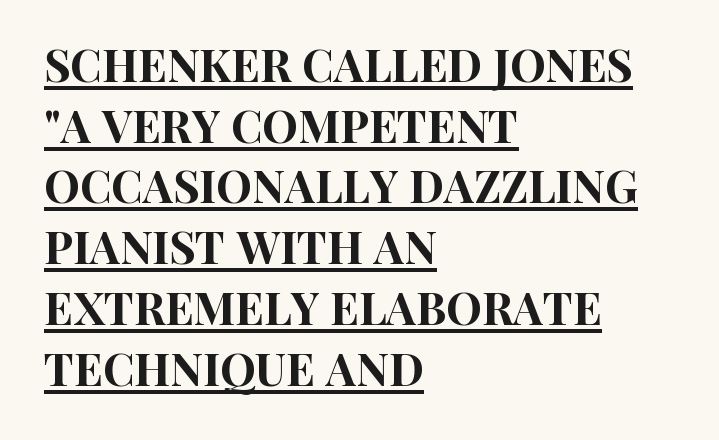
The image shows 45 px condensed sans-serif type, upright; set left-aligned, normal line spacing (1.35x), normal letter spacing, underlined; high stroke contrast and a large x-height.
